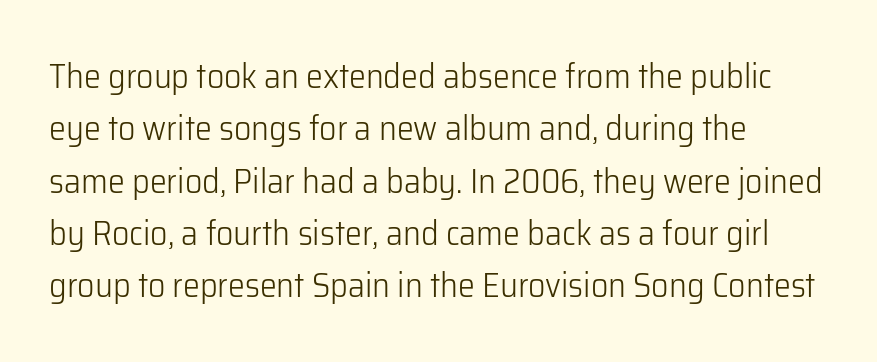
{"serif": "no", "italic": "no", "bold": "no", "weight": "light", "width": "normal", "stroke_contrast": "low", "x_height": "medium", "monospaced": "no", "underline": "no", "align": "left", "line_spacing": "normal", "line_spacing_ratio": 1.54, "letter_spacing": "normal", "letter_spacing_em": 0.0, "glyph_px": 34}
